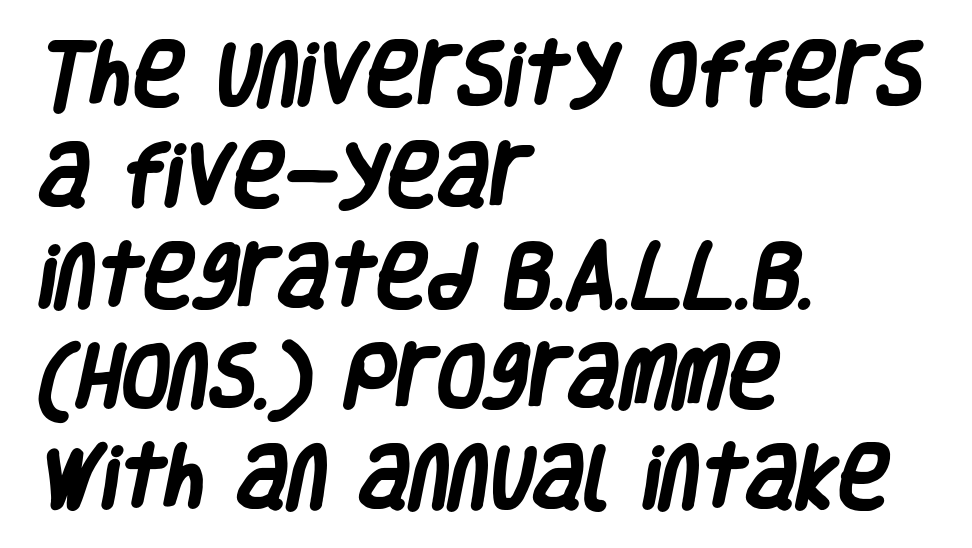
Q: Is the text bold? A: Yes.
Q: Is the typeface a serif or a sans-serif typeface? A: Sans-serif.
Q: Is the text underlined? A: No.
Q: How is the paragraph aligned? A: Left-aligned.
Q: Is the spacing between letters normal or unusually wide? A: Normal.
Q: Is the spacing between lines tight, normal or loose? A: Normal.
Q: Width (condensed, normal, or wide)? A: Condensed.
Q: Stroke contrast? A: Low.
Q: x-height? A: Large.
Q: Monospaced? A: No.
